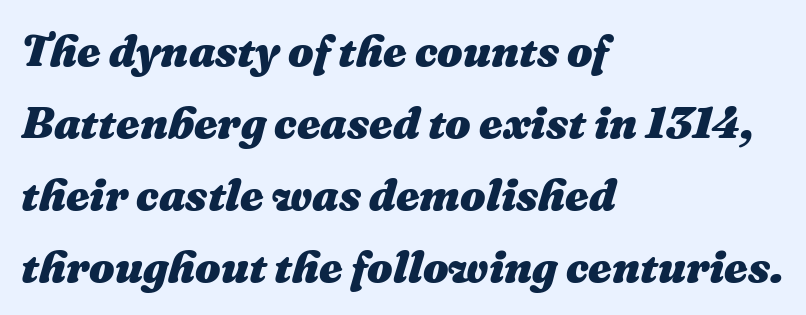
Q: Is the text bold? A: Yes.
Q: Is the text italic (slanted)? A: Yes, it leans right by about 16 degrees.
Q: Is the text underlined? A: No.
Q: How is the paragraph aligned? A: Left-aligned.
Q: Is the spacing between letters normal or unusually wide? A: Normal.
Q: Is the spacing between lines tight, normal or loose? A: Normal.
Q: Width (condensed, normal, or wide)? A: Normal.
Q: Stroke contrast? A: Medium.
Q: x-height? A: Medium.
Q: Monospaced? A: No.
